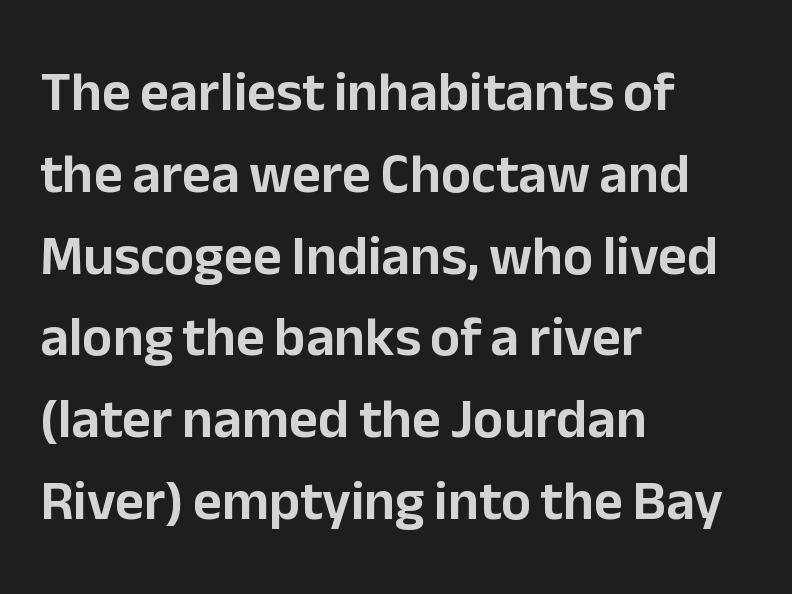
The image shows 56 px sans-serif type, upright; set left-aligned, normal line spacing (1.46x), normal letter spacing, not underlined; low stroke contrast and a medium x-height.
